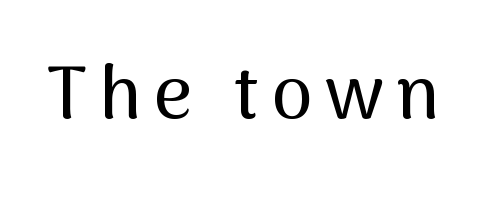
No word sits above an underline. The passage shown is typed in a proportional face where columns would drift. Are there feet on the stems? There aren't — it's a sans. Ascenders rise straight up at ninety degrees.
